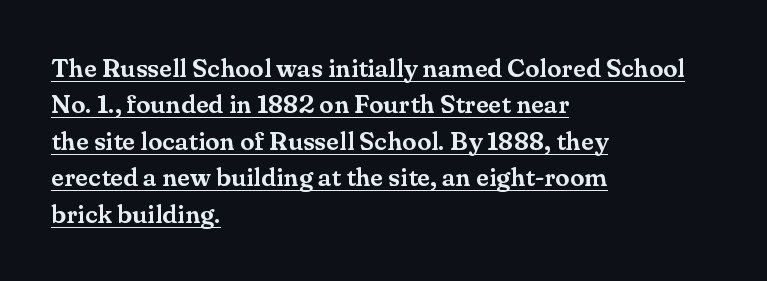
Descenders here cross a horizontal rule under the line. There is no visible air inserted between adjacent glyphs. Caption: multi-line text, flush left, ragged right. In terms of leading, this rendering sits right in the middle. Posture: vertical.
